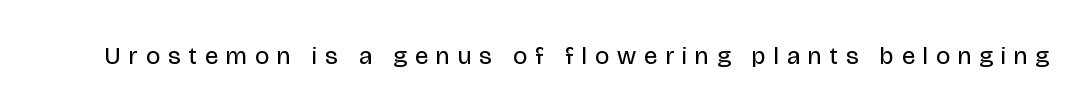
{"italic": "no", "bold": "no", "underline": "no", "letter_spacing": "wide", "letter_spacing_em": 0.33, "glyph_px": 25}
